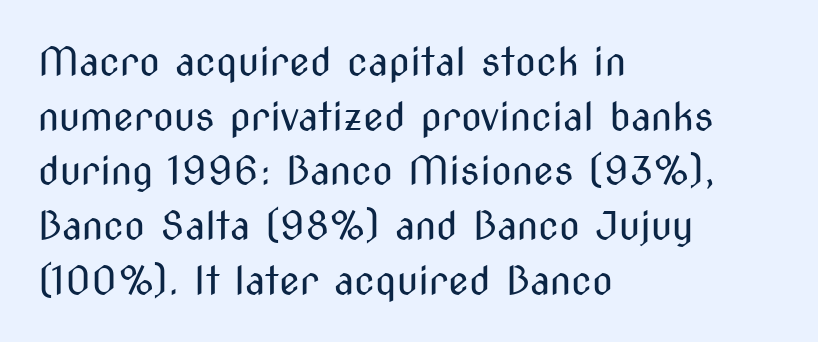
The image shows 38 px regular-weight, condensed sans-serif type, upright; set left-aligned, normal line spacing (1.44x), normal letter spacing, not underlined; medium stroke contrast and a medium x-height.
